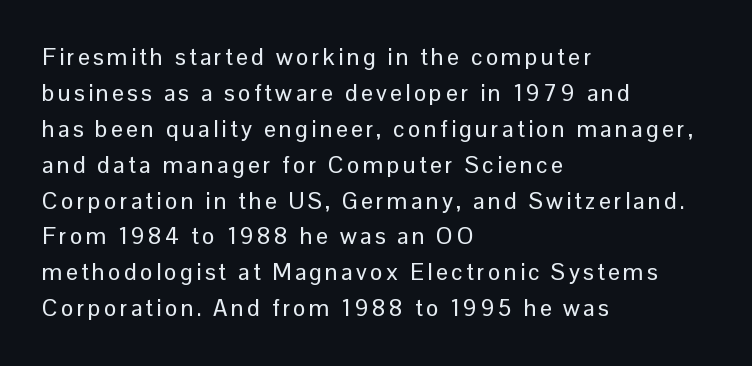
The image shows 23 px text type, upright; set left-aligned, normal line spacing (1.56x), not underlined.
